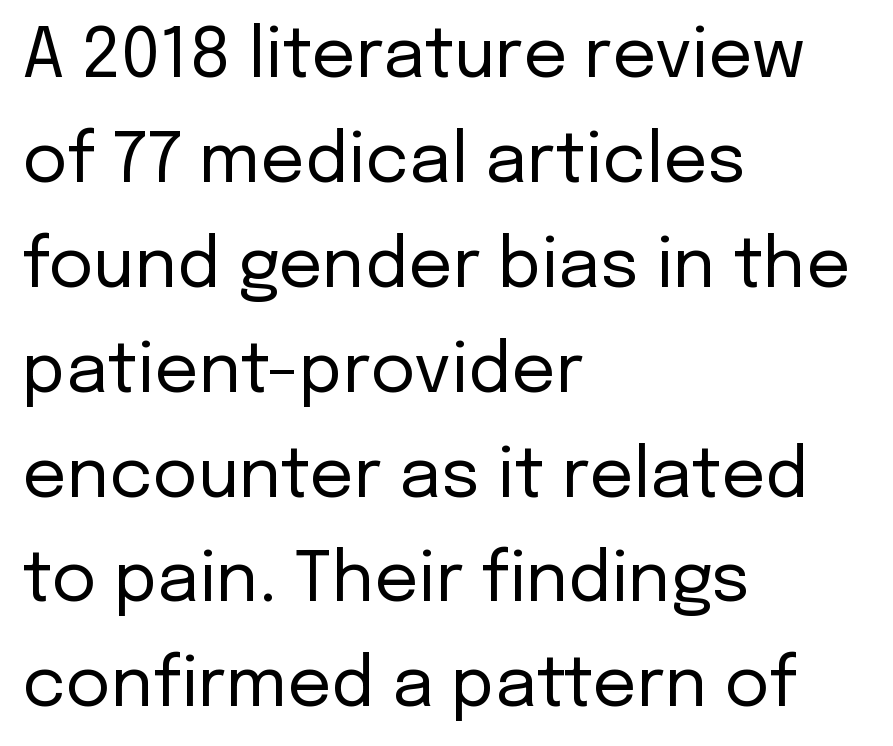
Q: Is the text bold? A: No.
Q: Is the text italic (slanted)? A: No, it is upright.
Q: Is the typeface a serif or a sans-serif typeface? A: Sans-serif.
Q: Is the text underlined? A: No.
Q: How is the paragraph aligned? A: Left-aligned.
Q: Is the spacing between letters normal or unusually wide? A: Normal.
Q: Is the spacing between lines tight, normal or loose? A: Normal.
Q: Width (condensed, normal, or wide)? A: Normal.
Q: Stroke contrast? A: Low.
Q: x-height? A: Medium.
Q: Monospaced? A: No.
